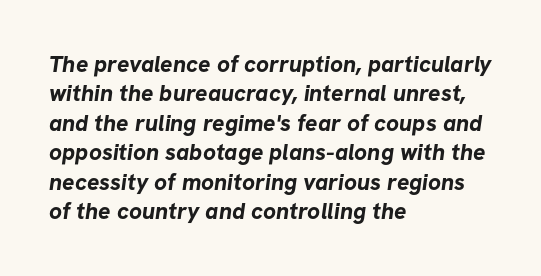
{"bold": "yes", "underline": "no", "align": "left", "line_spacing": "normal", "line_spacing_ratio": 1.28, "letter_spacing": "normal", "letter_spacing_em": 0.0, "glyph_px": 23}
